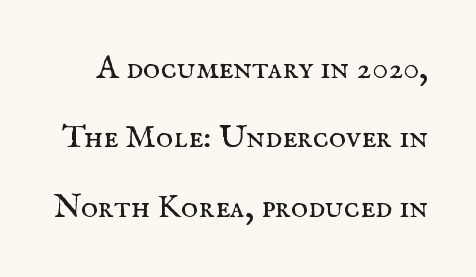
The baseline area is clear. The letters carry serifs — small finishing strokes at the ends of their stems. This sample uses plain, unmodified letter spacing. Unbolded letterforms with no extra heft. A great deal of white space separates one row of letters from the next.
